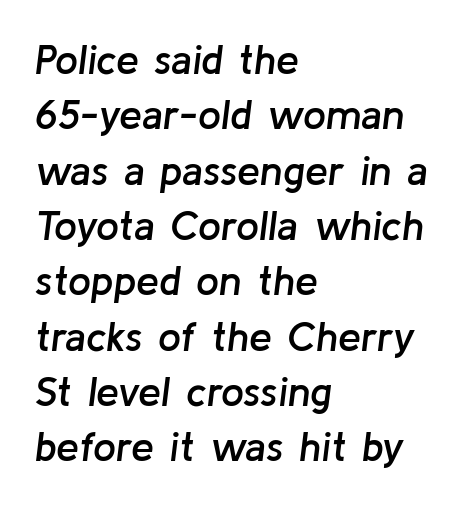
Q: Is the text bold? A: Semi-bold.
Q: Is the text italic (slanted)? A: Yes, it leans right by about 8 degrees.
Q: Is the text underlined? A: No.
Q: How is the paragraph aligned? A: Left-aligned.
Q: Is the spacing between letters normal or unusually wide? A: Normal.
Q: Is the spacing between lines tight, normal or loose? A: Normal.
Q: Width (condensed, normal, or wide)? A: Normal.
Q: Stroke contrast? A: Low.
Q: x-height? A: Medium.
Q: Monospaced? A: No.
